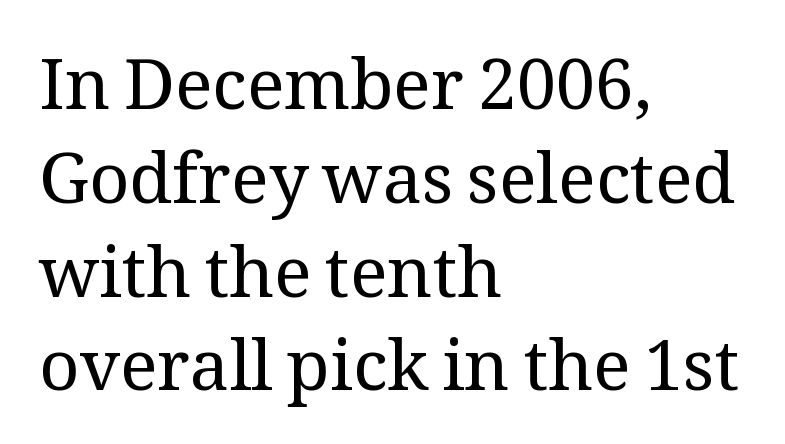
Q: Is the text bold? A: No.
Q: Is the text italic (slanted)? A: No, it is upright.
Q: Is the typeface a serif or a sans-serif typeface? A: Serif.
Q: Is the text underlined? A: No.
Q: How is the paragraph aligned? A: Left-aligned.
Q: Is the spacing between letters normal or unusually wide? A: Normal.
Q: Is the spacing between lines tight, normal or loose? A: Normal.
Q: Width (condensed, normal, or wide)? A: Normal.
Q: Stroke contrast? A: Medium.
Q: x-height? A: Medium.
Q: Monospaced? A: No.
